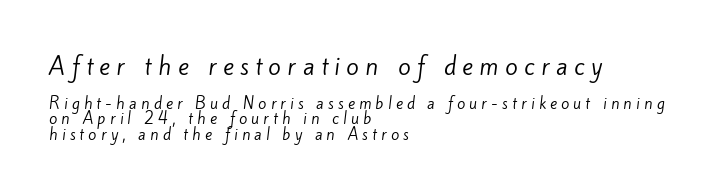
{"bold": "no", "underline": "no", "align": "left", "line_spacing": "tight", "line_spacing_ratio": 1.05, "letter_spacing": "wide", "letter_spacing_em": 0.28, "larger_block": "first", "size_ratio": 1.53, "glyph_px": 23}
